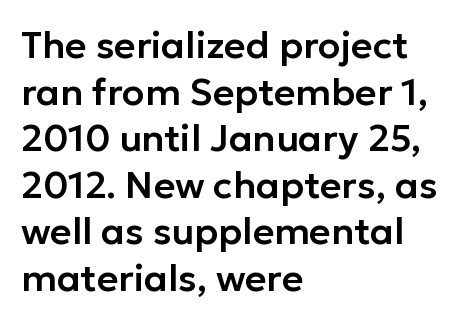
The image shows 37 px sans-serif type, upright; set left-aligned, normal line spacing (1.26x), normal letter spacing, not underlined; low stroke contrast and a medium x-height.
